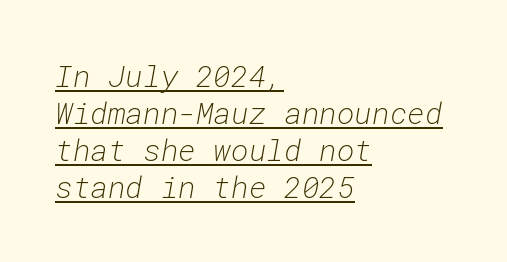
These glyphs show unthickened strokes, regular width or finer. The type is set solid horizontally, with unmodified tracking. The setting favours the left margin, as ordinary paragraphs usually do. Yep, that's italic — everything's leaning. Each line of the rendering has a horizontal stroke beneath the glyphs.
